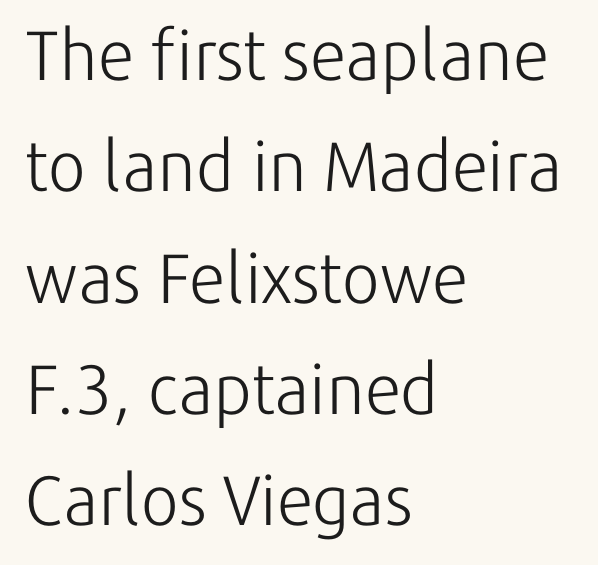
{"serif": "no", "italic": "no", "bold": "no", "weight": "light", "width": "normal", "stroke_contrast": "low", "x_height": "medium", "monospaced": "no", "underline": "no", "align": "left", "line_spacing": "normal", "line_spacing_ratio": 1.59, "letter_spacing": "normal", "letter_spacing_em": 0.0, "glyph_px": 70}
